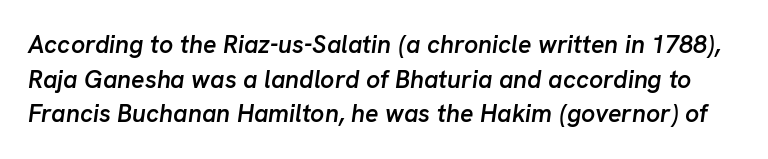
The image shows 25 px text type, italic (leaning right); set normal line spacing (1.39x), normal letter spacing, not underlined.
